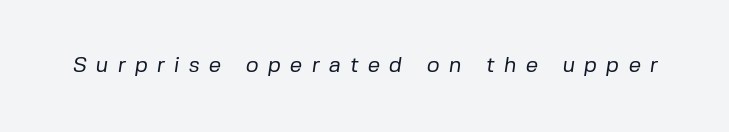
{"bold": "no", "underline": "no", "letter_spacing": "wide", "letter_spacing_em": 0.41, "glyph_px": 22}
